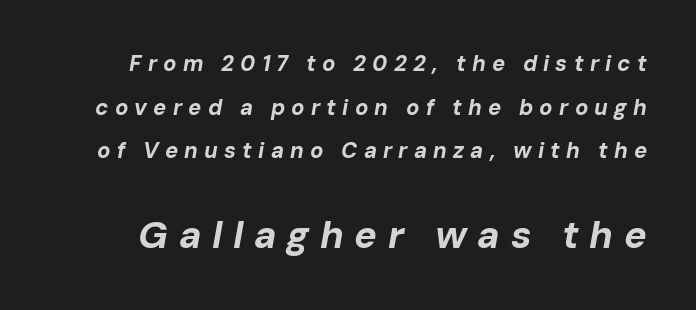
Q: Is the text bold? A: Yes.
Q: Is the text italic (slanted)? A: Yes, it leans right by about 10 degrees.
Q: Is the text underlined? A: No.
Q: Is the spacing between letters normal or unusually wide? A: Unusually wide.
Q: Is the spacing between lines tight, normal or loose? A: Loose.
Q: Which block of text is set in a larger size, the first (top) or the second (bottom)? A: The second (bottom) one.
Q: Width (condensed, normal, or wide)? A: Normal.
Q: Stroke contrast? A: Low.
Q: x-height? A: Medium.
Q: Monospaced? A: No.
